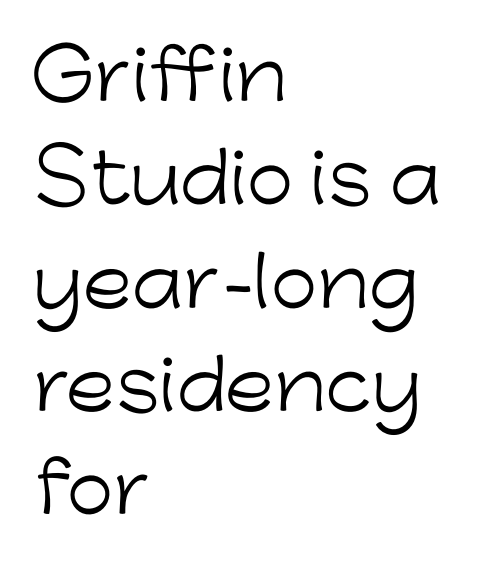
The image shows 68 px light sans-serif type, upright; set left-aligned, normal line spacing (1.52x), normal letter spacing, not underlined; low stroke contrast and a medium x-height.
